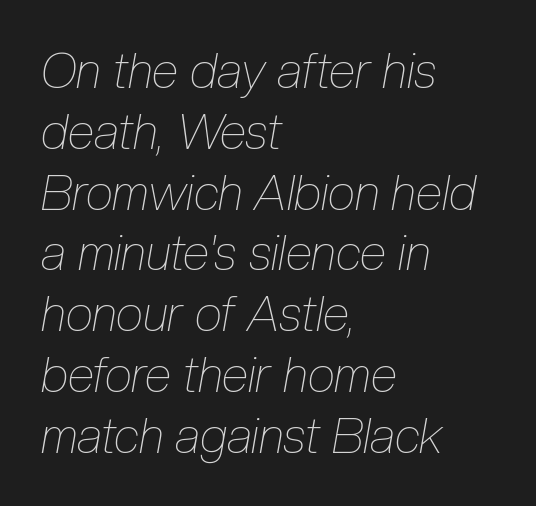
The letters advance in unequal steps, a hallmark of proportional type. This rendering features lettering with no underline. The gaps between neighbouring characters are ordinary and unremarkable. When letters slant like this, we call the style italic.
